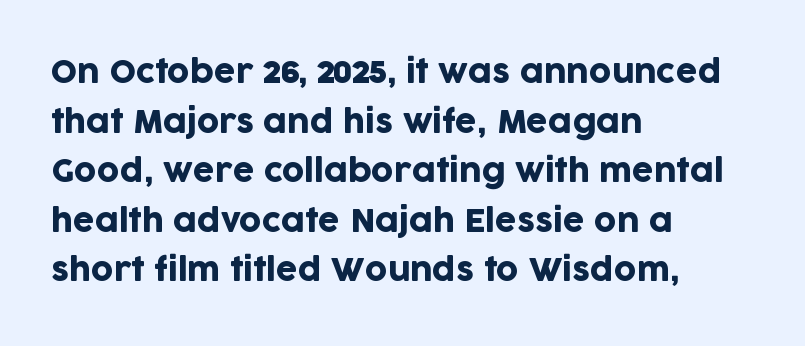
Note: no serifs on the glyphs. Quick note: interline space is typical. The rag falls on the right side of this text block. The font's upright variant was chosen for this text.
